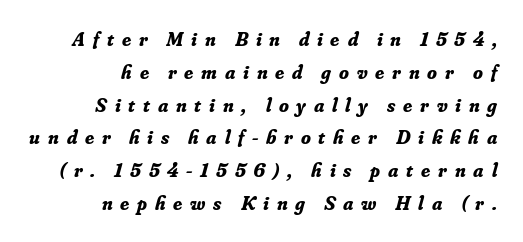
{"italic": "yes", "lean": "right", "slant_degrees": 16, "bold": "yes", "underline": "no", "align": "right", "line_spacing": "normal", "line_spacing_ratio": 1.64, "letter_spacing": "wide", "letter_spacing_em": 0.39, "glyph_px": 20}
